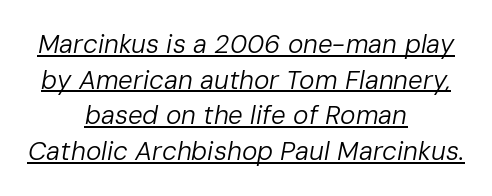
Q: Is the text bold? A: No.
Q: Is the text italic (slanted)? A: Yes, it leans right by about 10 degrees.
Q: Is the text underlined? A: Yes.
Q: How is the paragraph aligned? A: Centered.
Q: Is the spacing between letters normal or unusually wide? A: Normal.
Q: Is the spacing between lines tight, normal or loose? A: Normal.
